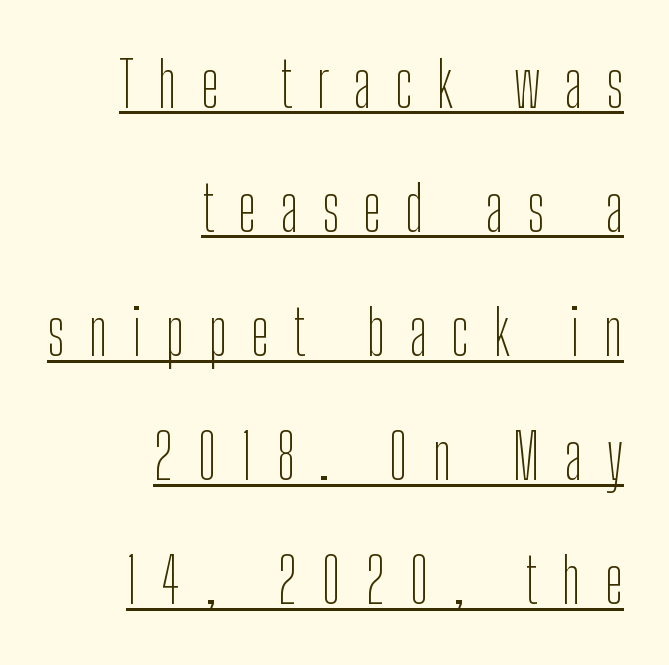
The image shows 63 px thin, condensed sans-serif type, upright; set right-aligned, loose line spacing (1.97x), unusually wide letter spacing (+0.38 em), underlined; low stroke contrast and a medium x-height.
